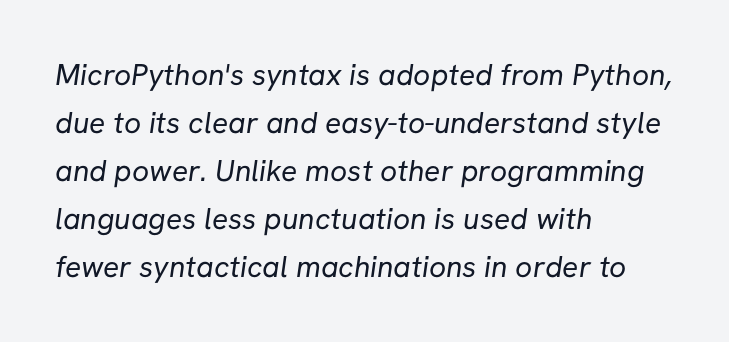
Each line starts at the same left margin while the right side varies. Horizontal bands of white between lines are of average thickness. Stroke terminals: plain, sans-serif. Beneath every word, the page is bare. Heaviness? Minimal to ordinary, like unemphasized prose.
